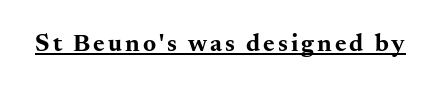
Notice how a bar underscores the lettering throughout. The axis of the letterforms is exactly vertical. Caption: bold face, heavy strokes.
